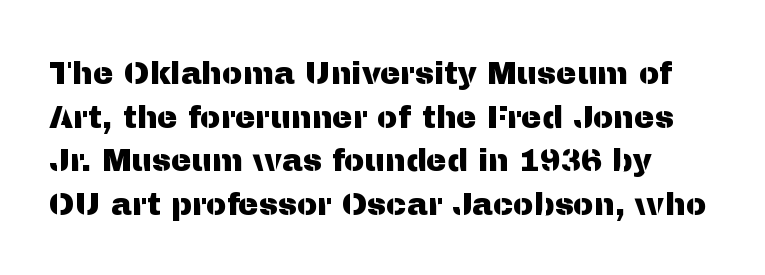
The image shows 31 px sans-serif type, upright; set normal line spacing (1.41x), normal letter spacing, not underlined; medium stroke contrast and a medium x-height.
